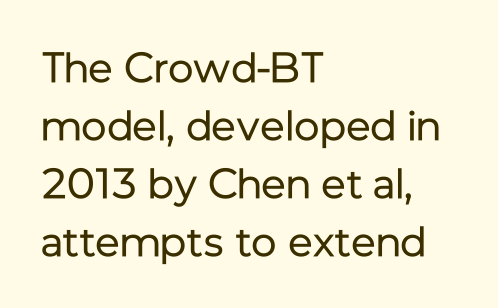
Horizontal alignment here is leftward, the default for most running prose. Each new line begins a customary step beneath the previous one. Notice how the stems are strictly vertical — no italics here. Note the varied advance widths — an 'i' is clearly narrower than an 'm'. This sample uses a sans-serif face.
